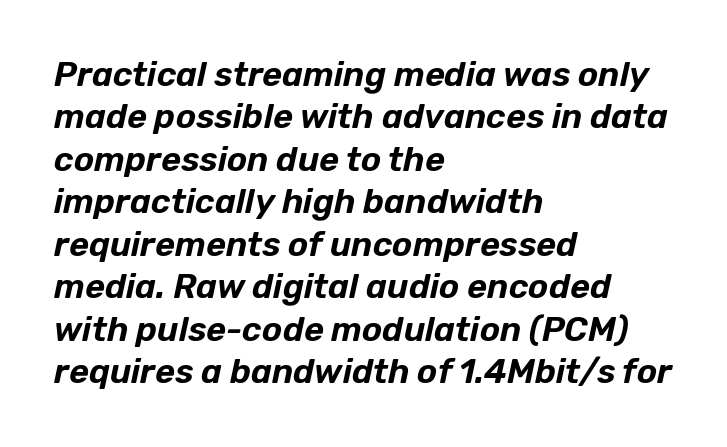
{"italic": "yes", "lean": "right", "slant_degrees": 12, "width": "normal", "stroke_contrast": "low", "x_height": "medium", "monospaced": "no", "underline": "no", "align": "left", "line_spacing": "normal", "line_spacing_ratio": 1.25, "letter_spacing": "normal", "letter_spacing_em": 0.0, "glyph_px": 34}
